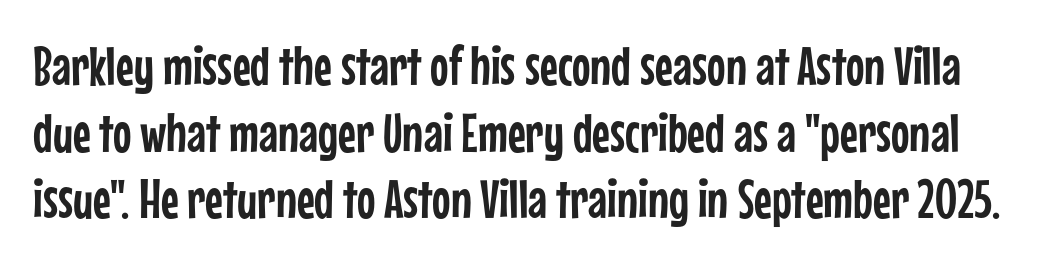
The face used here is a sans, in the tradition of grotesques and geometrics. Note the varied advance widths — an 'i' is clearly narrower than an 'm'. No italicization has been applied; the sample stays upright. How are the letters spaced? Ordinarily, with no added tracking.
